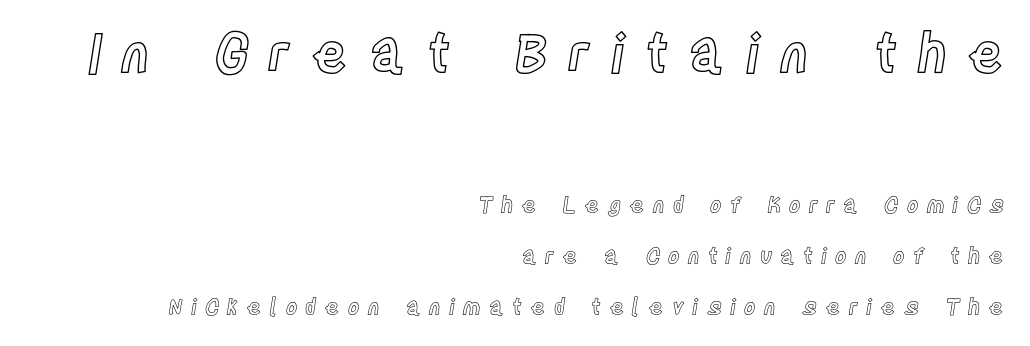
{"width": "condensed", "x_height": "large", "monospaced": "no", "underline": "no", "align": "right", "line_spacing": "loose", "line_spacing_ratio": 2.3, "letter_spacing": "wide", "letter_spacing_em": 0.37, "larger_block": "first", "size_ratio": 2.45, "glyph_px": 54}
